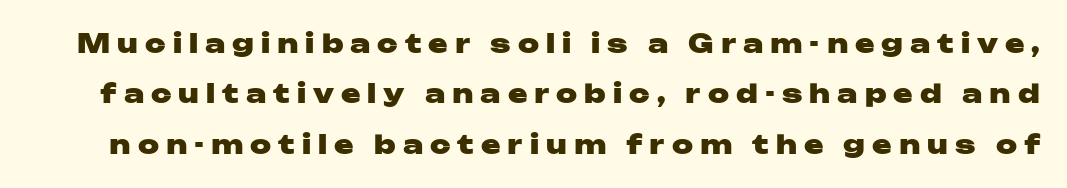
Q: Is the text bold? A: Yes.
Q: Is the text italic (slanted)? A: No, it is upright.
Q: Is the text underlined? A: No.
Q: Is the spacing between letters normal or unusually wide? A: Unusually wide.
Q: Is the spacing between lines tight, normal or loose? A: Loose.
